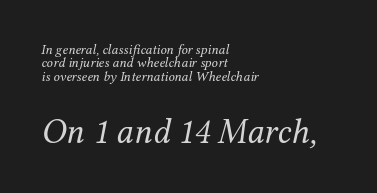
{"serif": "yes", "italic": "yes", "lean": "right", "slant_degrees": 12, "bold": "no", "weight": "regular", "width": "normal", "stroke_contrast": "medium", "x_height": "medium", "monospaced": "no", "underline": "no", "align": "left", "line_spacing": "tight", "line_spacing_ratio": 0.95, "letter_spacing": "normal", "letter_spacing_em": 0.0, "larger_block": "second", "size_ratio": 2.57, "glyph_px": 36}
